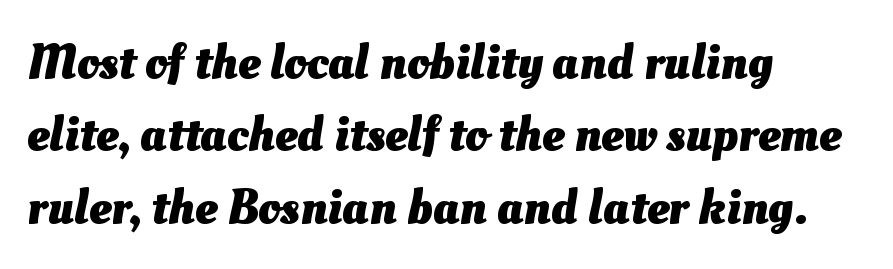
Q: Is the text bold? A: Yes.
Q: Is the text underlined? A: No.
Q: How is the paragraph aligned? A: Left-aligned.
Q: Is the spacing between letters normal or unusually wide? A: Normal.
Q: Is the spacing between lines tight, normal or loose? A: Normal.
Q: Width (condensed, normal, or wide)? A: Normal.
Q: Stroke contrast? A: Medium.
Q: x-height? A: Small.
Q: Monospaced? A: No.
